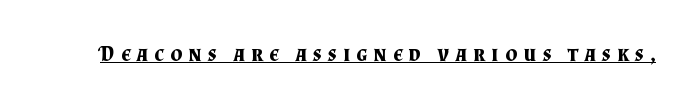
The line texture is sparse and dotted thanks to wide tracking. The specimen reads as upright at a glance. Each glyph is drawn with heavy, bold strokes. Has an underline been added? It has.
